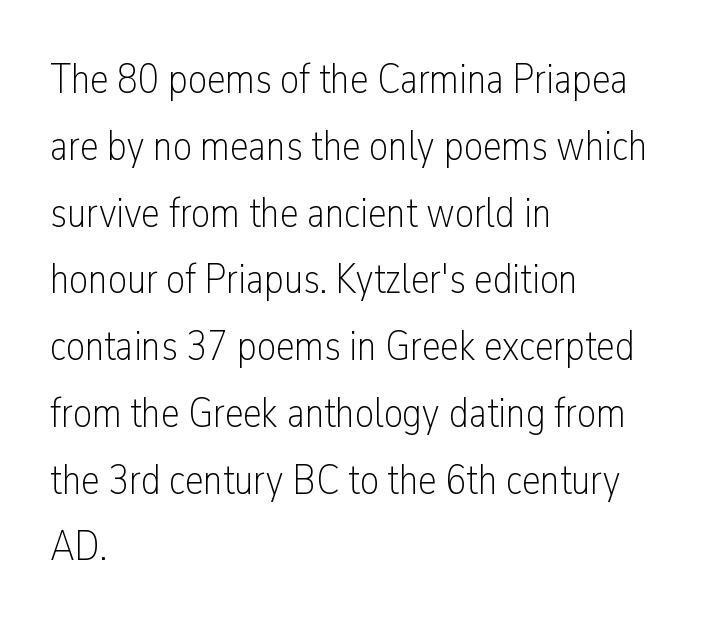
The image shows 42 px light, condensed sans-serif type, upright; set left-aligned, normal line spacing (1.59x), normal letter spacing, not underlined; low stroke contrast and a medium x-height.
